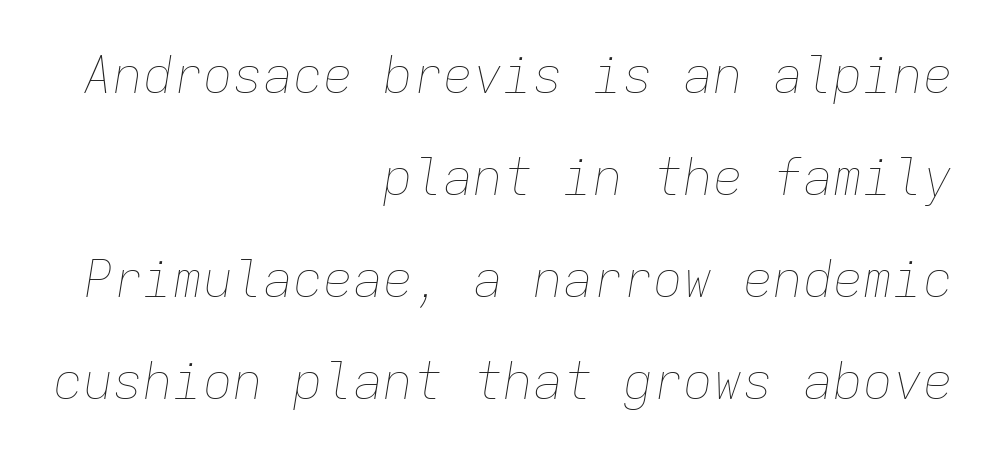
The image shows 50 px thin type, italic (leaning right), monospaced; set right-aligned, loose line spacing (2.04x), normal letter spacing, not underlined; low stroke contrast and a medium x-height.
